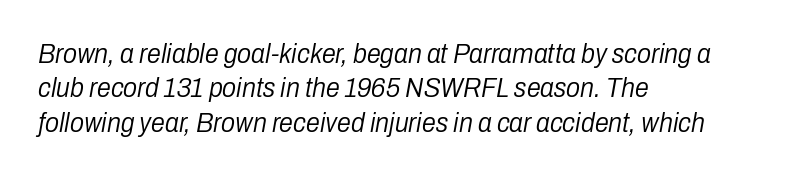
Q: Is the text bold? A: No.
Q: Is the text italic (slanted)? A: Yes, it leans right by about 10 degrees.
Q: Is the text underlined? A: No.
Q: How is the paragraph aligned? A: Left-aligned.
Q: Is the spacing between letters normal or unusually wide? A: Normal.
Q: Width (condensed, normal, or wide)? A: Condensed.
Q: Stroke contrast? A: Low.
Q: x-height? A: Medium.
Q: Monospaced? A: No.
